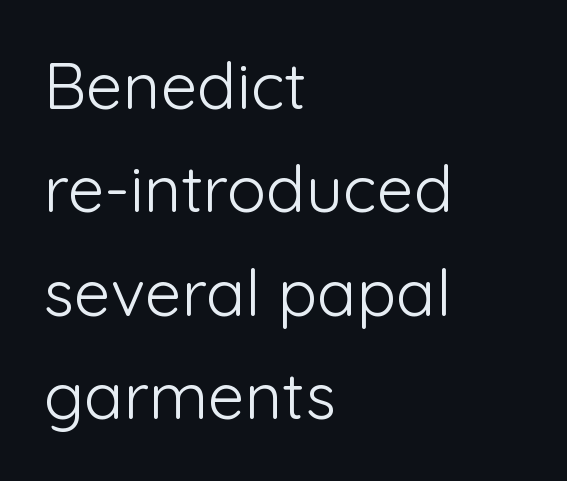
Q: Is the text bold? A: No.
Q: Is the text italic (slanted)? A: No, it is upright.
Q: Is the typeface a serif or a sans-serif typeface? A: Sans-serif.
Q: Is the text underlined? A: No.
Q: How is the paragraph aligned? A: Left-aligned.
Q: Is the spacing between letters normal or unusually wide? A: Normal.
Q: Is the spacing between lines tight, normal or loose? A: Normal.
Q: Width (condensed, normal, or wide)? A: Normal.
Q: Stroke contrast? A: Low.
Q: x-height? A: Medium.
Q: Monospaced? A: No.
